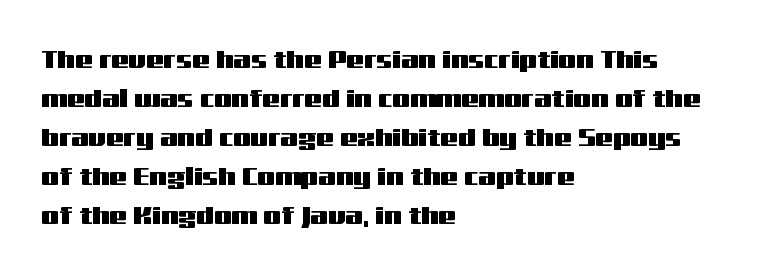
Q: Is the text italic (slanted)? A: No, it is upright.
Q: Is the text underlined? A: No.
Q: How is the paragraph aligned? A: Left-aligned.
Q: Is the spacing between letters normal or unusually wide? A: Normal.
Q: Is the spacing between lines tight, normal or loose? A: Normal.
